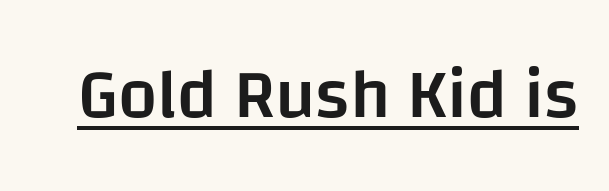
Q: Is the text bold? A: Semi-bold.
Q: Is the text italic (slanted)? A: No, it is upright.
Q: Is the typeface a serif or a sans-serif typeface? A: Sans-serif.
Q: Is the text underlined? A: Yes.
Q: Is the spacing between letters normal or unusually wide? A: Normal.
Q: Width (condensed, normal, or wide)? A: Normal.
Q: Stroke contrast? A: Low.
Q: x-height? A: Large.
Q: Monospaced? A: No.
